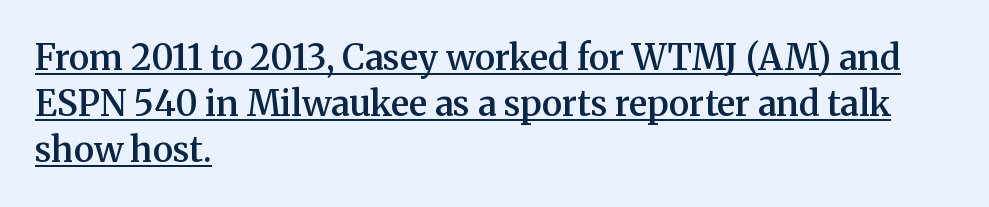
{"serif": "yes", "italic": "no", "bold": "semi", "weight": "semibold", "width": "normal", "stroke_contrast": "medium", "x_height": "medium", "monospaced": "no", "underline": "yes", "align": "left", "line_spacing": "normal", "line_spacing_ratio": 1.31, "letter_spacing": "normal", "letter_spacing_em": 0.0, "glyph_px": 35}
